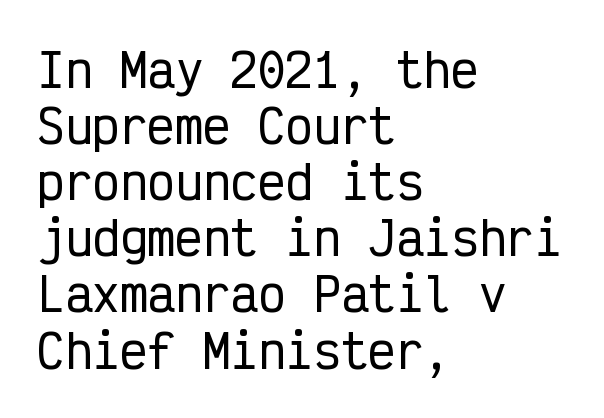
The setting favours the left margin, as ordinary paragraphs usually do. Look at the tracking — it's just the regular setting, nothing added. Tall strokes in this sample are plumb rather than angled. The passage shown is typed in a monospace face where columns stay perfectly aligned. Letterform terminals end flat and unadorned throughout the passage.
